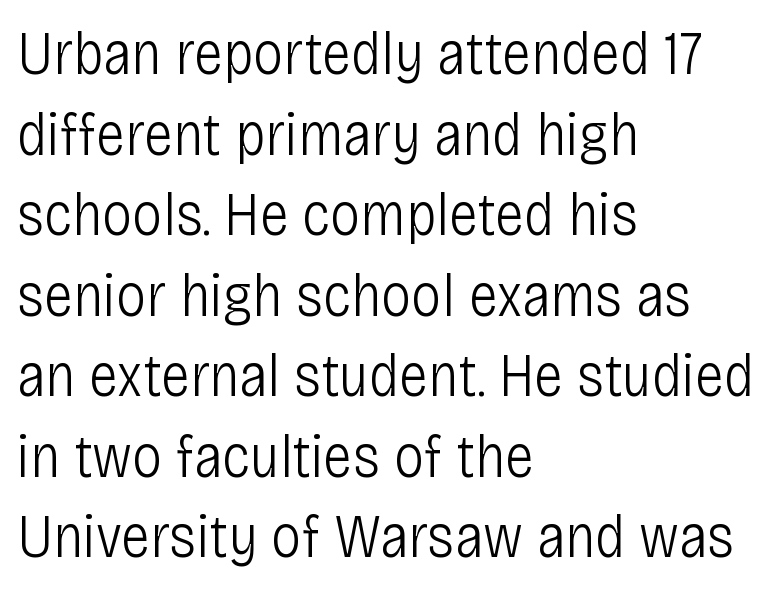
Q: Is the text bold? A: No.
Q: Is the text italic (slanted)? A: No, it is upright.
Q: Is the typeface a serif or a sans-serif typeface? A: Sans-serif.
Q: Is the text underlined? A: No.
Q: How is the paragraph aligned? A: Left-aligned.
Q: Is the spacing between letters normal or unusually wide? A: Normal.
Q: Is the spacing between lines tight, normal or loose? A: Normal.
Q: Width (condensed, normal, or wide)? A: Condensed.
Q: Stroke contrast? A: Low.
Q: x-height? A: Large.
Q: Monospaced? A: No.
